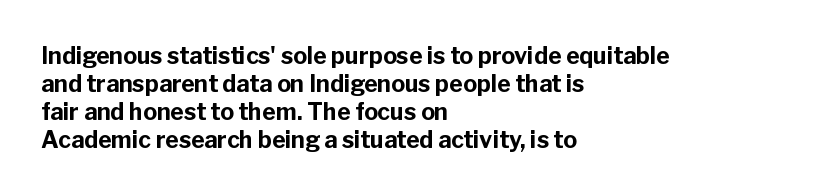
The image shows 23 px bold type, upright; set left-aligned, line spacing 1.22x, normal letter spacing, not underlined.
